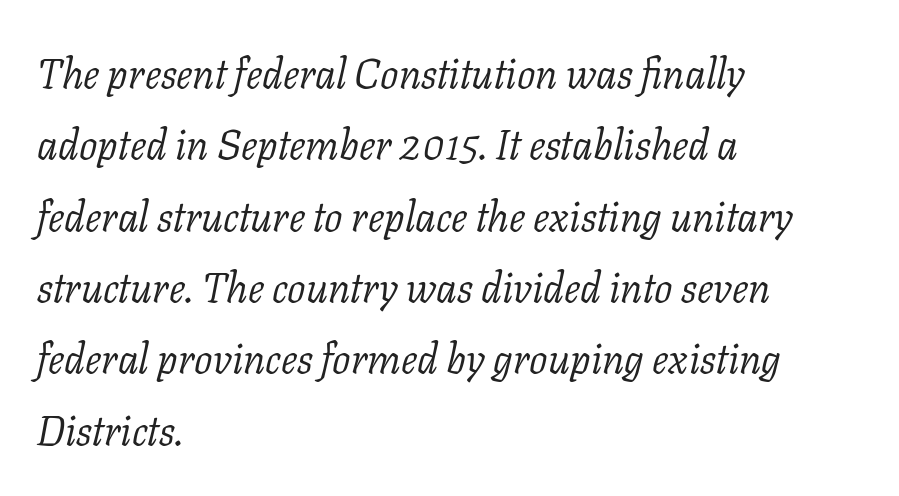
Q: Is the text bold? A: No.
Q: Is the text italic (slanted)? A: Yes, it leans right by about 11 degrees.
Q: Is the typeface a serif or a sans-serif typeface? A: Serif.
Q: Is the text underlined? A: No.
Q: How is the paragraph aligned? A: Left-aligned.
Q: Is the spacing between letters normal or unusually wide? A: Normal.
Q: Width (condensed, normal, or wide)? A: Normal.
Q: Stroke contrast? A: Low.
Q: x-height? A: Medium.
Q: Monospaced? A: No.
